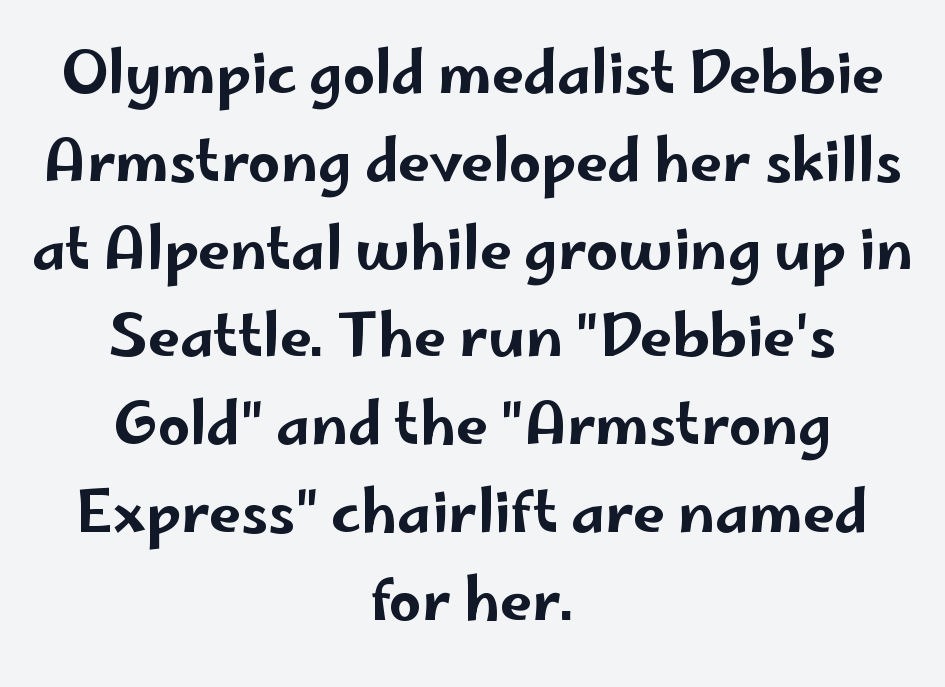
{"serif": "no", "italic": "no", "width": "wide", "stroke_contrast": "low", "x_height": "small", "monospaced": "no", "underline": "no", "align": "center", "line_spacing": "normal", "line_spacing_ratio": 1.54, "letter_spacing": "normal", "letter_spacing_em": 0.0, "glyph_px": 57}
